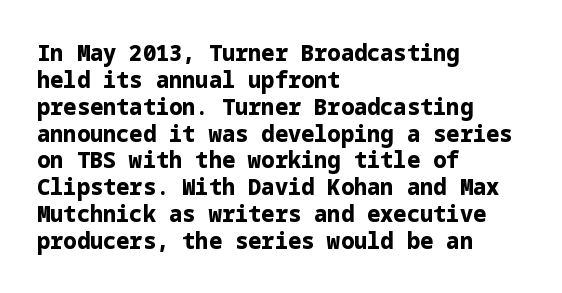
The image shows 22 px bold type, upright; set left-aligned, line spacing 1.22x, normal letter spacing, not underlined.
